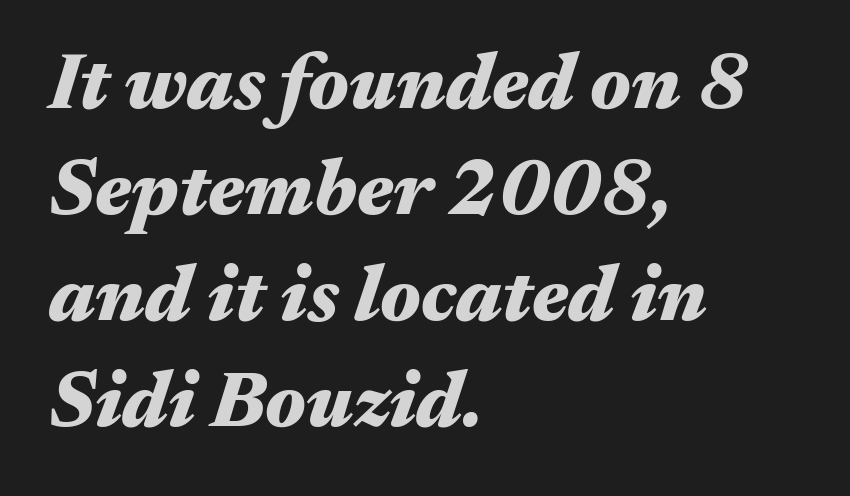
Q: Is the text bold? A: Yes.
Q: Is the text italic (slanted)? A: Yes, it leans right by about 17 degrees.
Q: Is the text underlined? A: No.
Q: How is the paragraph aligned? A: Left-aligned.
Q: Is the spacing between letters normal or unusually wide? A: Normal.
Q: Is the spacing between lines tight, normal or loose? A: Normal.
Q: Width (condensed, normal, or wide)? A: Wide.
Q: Stroke contrast? A: Medium.
Q: x-height? A: Medium.
Q: Monospaced? A: No.
